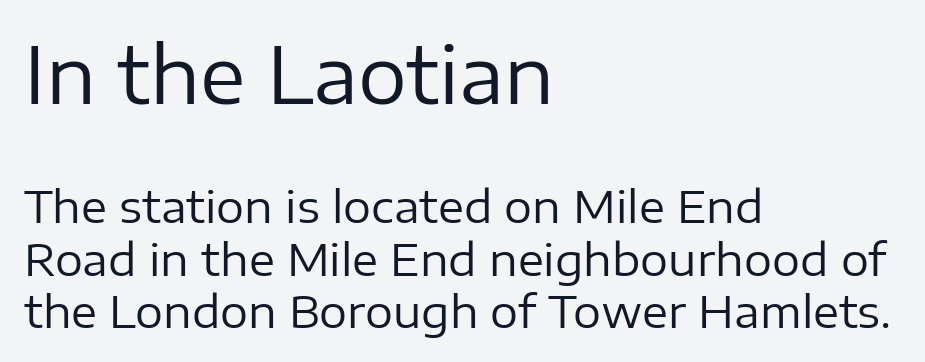
Q: Is the text bold? A: No.
Q: Is the text italic (slanted)? A: No, it is upright.
Q: Is the typeface a serif or a sans-serif typeface? A: Sans-serif.
Q: Is the text underlined? A: No.
Q: How is the paragraph aligned? A: Left-aligned.
Q: Is the spacing between letters normal or unusually wide? A: Normal.
Q: Which block of text is set in a larger size, the first (top) or the second (bottom)? A: The first (top) one.
Q: Width (condensed, normal, or wide)? A: Normal.
Q: Stroke contrast? A: Low.
Q: x-height? A: Medium.
Q: Monospaced? A: No.
